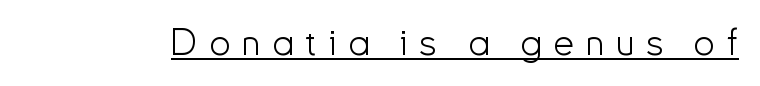
{"serif": "no", "italic": "no", "bold": "no", "weight": "light", "width": "normal", "stroke_contrast": "low", "x_height": "small", "monospaced": "no", "underline": "yes", "letter_spacing": "wide", "letter_spacing_em": 0.32, "glyph_px": 37}
